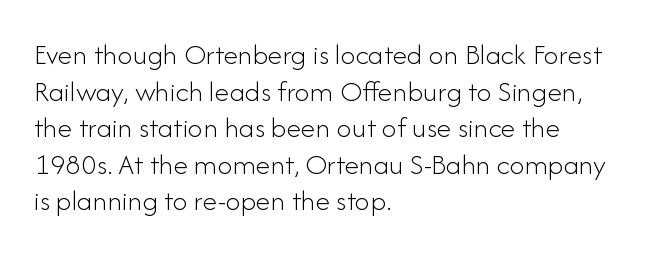
Q: Is the text bold? A: No.
Q: Is the text italic (slanted)? A: No, it is upright.
Q: Is the typeface a serif or a sans-serif typeface? A: Sans-serif.
Q: Is the text underlined? A: No.
Q: How is the paragraph aligned? A: Left-aligned.
Q: Is the spacing between letters normal or unusually wide? A: Normal.
Q: Width (condensed, normal, or wide)? A: Normal.
Q: Stroke contrast? A: Low.
Q: x-height? A: Small.
Q: Monospaced? A: No.
